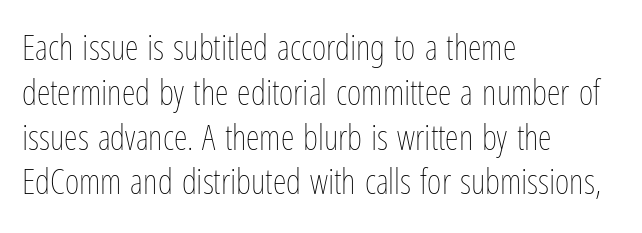
{"italic": "no", "bold": "no", "weight": "thin", "width": "condensed", "stroke_contrast": "low", "x_height": "medium", "monospaced": "no", "underline": "no", "align": "left", "line_spacing": "normal", "line_spacing_ratio": 1.28, "letter_spacing": "normal", "letter_spacing_em": 0.0, "glyph_px": 35}
